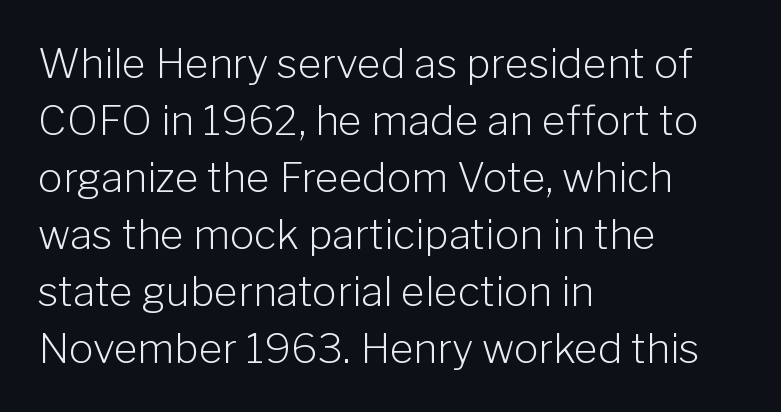
The image shows 41 px light sans-serif type, upright; set left-aligned, normal line spacing (1.39x), normal letter spacing, not underlined; low stroke contrast and a medium x-height.
